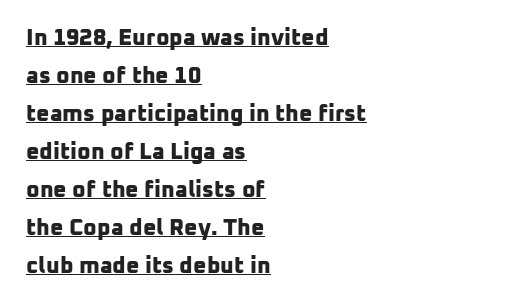
The image shows 23 px bold type; set left-aligned, normal line spacing (1.65x), normal letter spacing, underlined.
